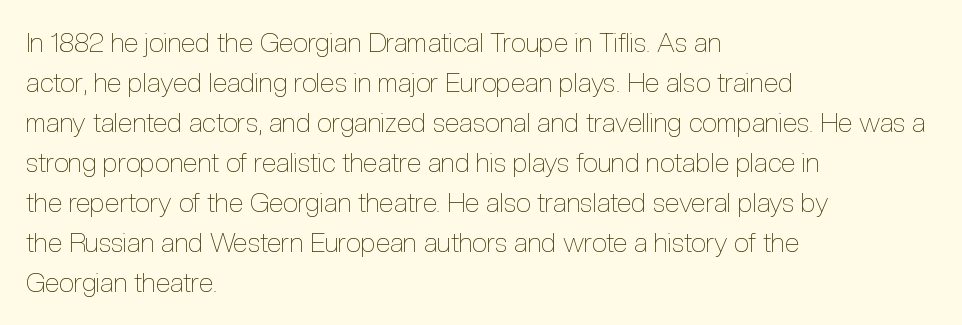
Italic: no, the glyphs are upright roman. Observe the ordinary spacing: letters are neighbours, not strangers. Line spacing here is normal. The zone under the glyphs is completely vacant. These lines stack with their left ends in a neat column.
